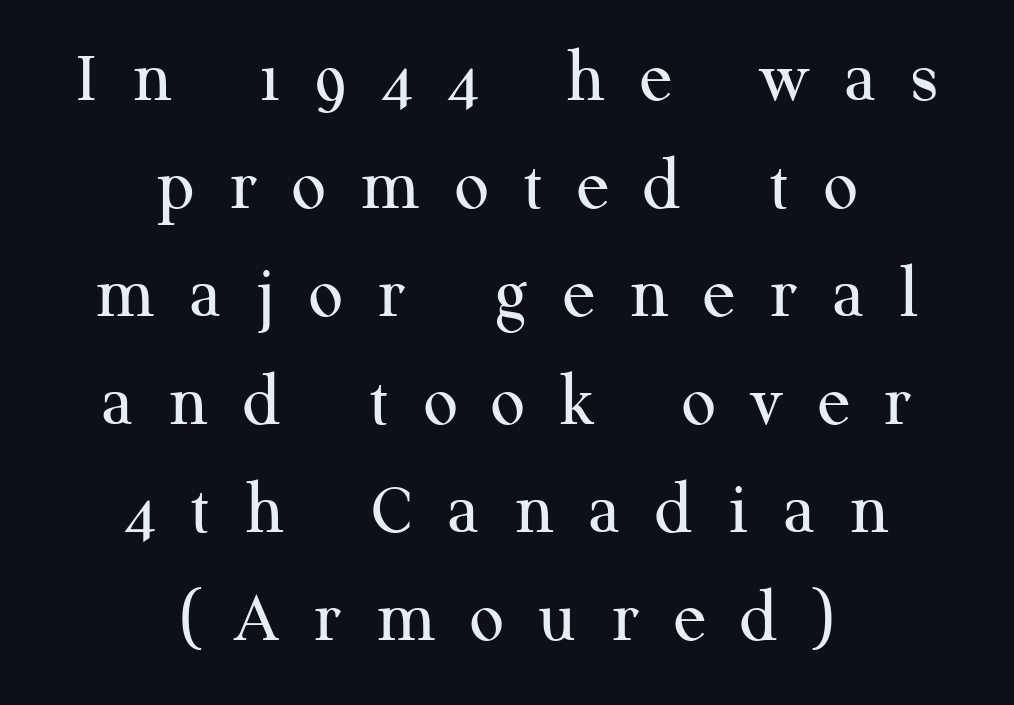
The image shows 76 px regular-weight serif type, upright; set centered, normal line spacing (1.42x), unusually wide letter spacing (+0.45 em), not underlined; medium stroke contrast and a medium x-height.
